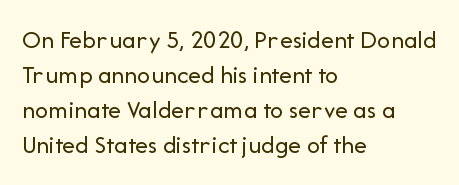
{"italic": "no", "bold": "no", "underline": "no", "align": "left", "line_spacing": "normal", "line_spacing_ratio": 1.35, "letter_spacing": "normal", "letter_spacing_em": 0.0, "glyph_px": 26}
